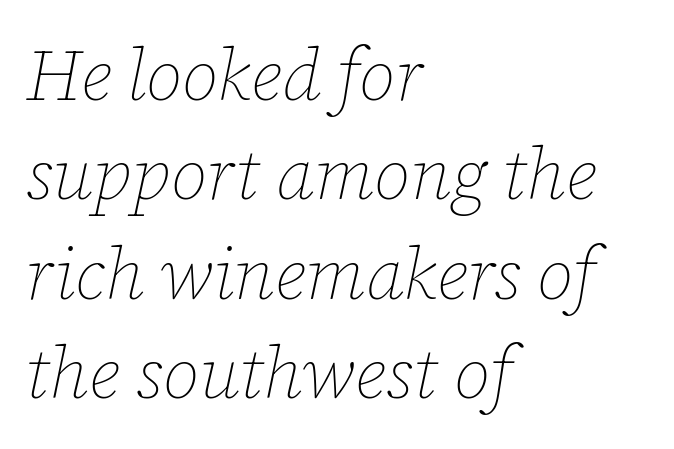
Unbolded letterforms with no extra heft. Is there much room between lines? A standard amount, neither cramped nor airy. Proportional: the letters do not fall into vertical columns. Words appear dense and cohesive because spacing is normal. Words float on clear page, feet unadorned. Characters are canted at an angle relative to the baseline's perpendicular.
